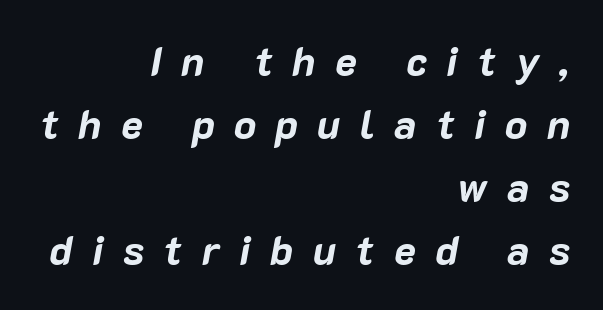
Q: Is the text bold? A: Yes.
Q: Is the text italic (slanted)? A: Yes, it leans right by about 10 degrees.
Q: Is the text underlined? A: No.
Q: How is the paragraph aligned? A: Right-aligned.
Q: Is the spacing between letters normal or unusually wide? A: Unusually wide.
Q: Is the spacing between lines tight, normal or loose? A: Normal.
Q: Width (condensed, normal, or wide)? A: Normal.
Q: Stroke contrast? A: Low.
Q: x-height? A: Medium.
Q: Monospaced? A: No.
